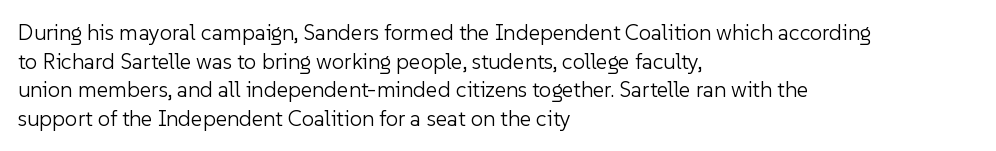
The image shows 22 px text type, upright; set left-aligned, normal line spacing (1.3x), normal letter spacing, not underlined.
